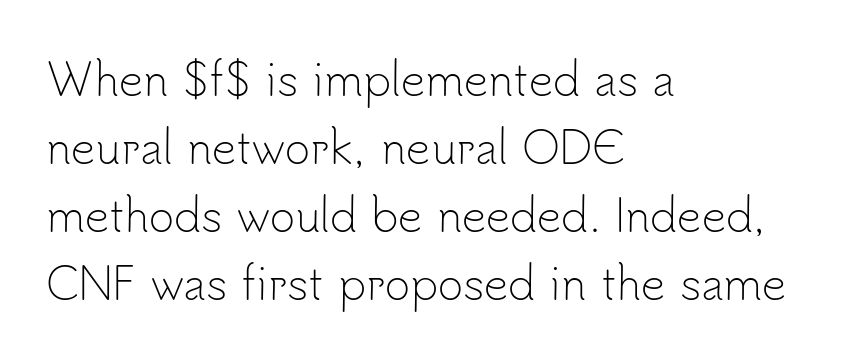
Q: Is the text bold? A: No.
Q: Is the text italic (slanted)? A: No, it is upright.
Q: Is the typeface a serif or a sans-serif typeface? A: Sans-serif.
Q: Is the text underlined? A: No.
Q: How is the paragraph aligned? A: Left-aligned.
Q: Is the spacing between letters normal or unusually wide? A: Normal.
Q: Is the spacing between lines tight, normal or loose? A: Normal.
Q: Width (condensed, normal, or wide)? A: Normal.
Q: Stroke contrast? A: Low.
Q: x-height? A: Small.
Q: Monospaced? A: No.
